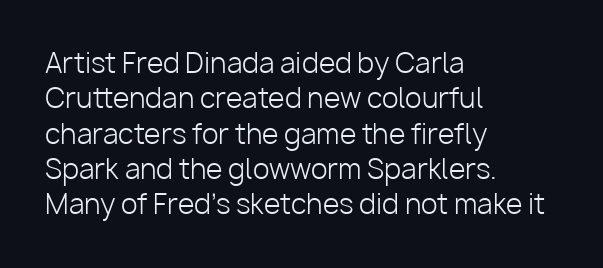
{"italic": "no", "bold": "no", "underline": "no", "align": "left", "line_spacing": "normal", "line_spacing_ratio": 1.31, "letter_spacing": "normal", "letter_spacing_em": 0.0, "glyph_px": 27}
